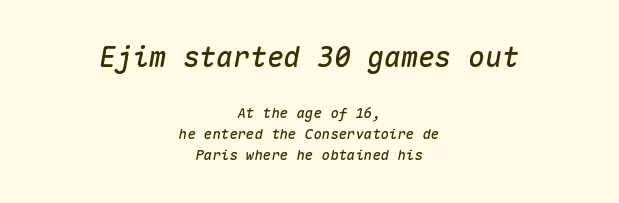
You could count columns in this text — the font is strictly monospaced. The typesetter chose a symmetrical, centered arrangement here. Baseline-to-baseline distance is the conventional proportion of letter height. Characters are canted at an angle relative to the baseline's perpendicular. Does the bottom block carry the larger type? No, the top block does. Beneath every word, the page is bare.
